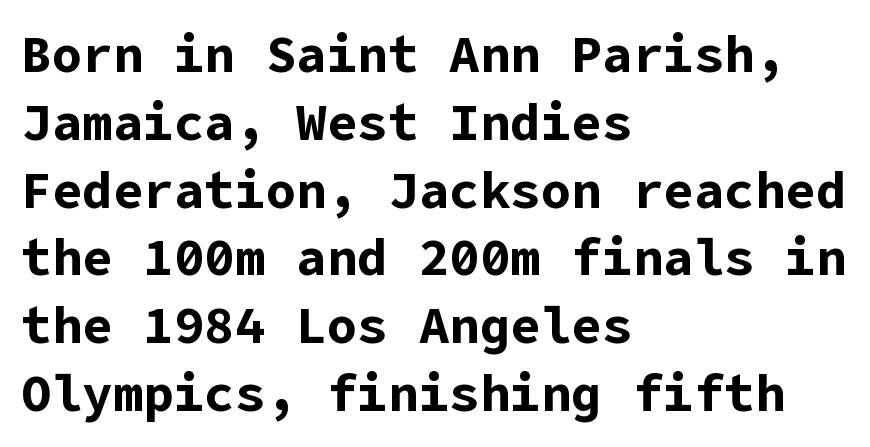
Q: Is the text bold? A: Yes.
Q: Is the text italic (slanted)? A: No, it is upright.
Q: Is the typeface a serif or a sans-serif typeface? A: Sans-serif.
Q: Is the text underlined? A: No.
Q: How is the paragraph aligned? A: Left-aligned.
Q: Is the spacing between letters normal or unusually wide? A: Normal.
Q: Is the spacing between lines tight, normal or loose? A: Normal.
Q: Width (condensed, normal, or wide)? A: Normal.
Q: Stroke contrast? A: Low.
Q: x-height? A: Medium.
